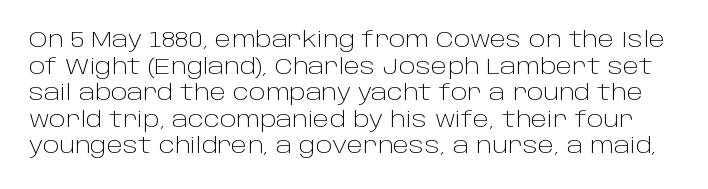
The image shows 22 px text type, upright; set line spacing 1.21x, normal letter spacing, not underlined.
